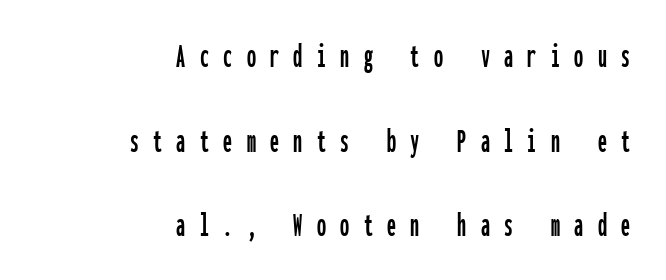
The image shows 36 px condensed sans-serif type, upright, monospaced; set right-aligned, loose line spacing (2.35x), unusually wide letter spacing (+0.4 em), not underlined; low stroke contrast and a medium x-height.
